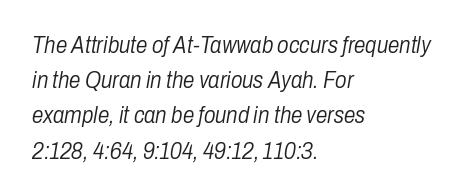
The image shows 23 px text type, italic (leaning right); set left-aligned, normal line spacing (1.53x), normal letter spacing, not underlined.
